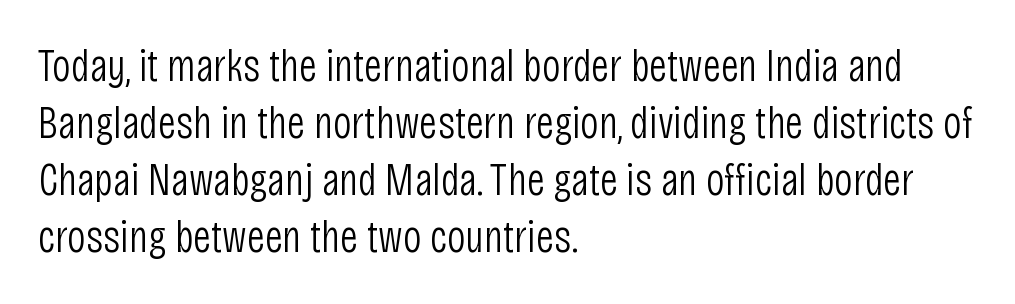
Italic? Not at all — the glyphs are vertical. Decoration check: the copy has no underline. Caption: standard tracking, unaltered. Check where the strokes stop: nothing finishes them off — pure sans.
